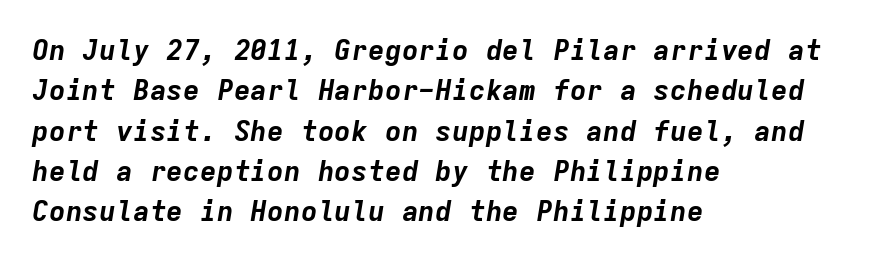
The image shows 28 px bold type, italic (leaning right), monospaced; set left-aligned, normal line spacing (1.44x), normal letter spacing, not underlined; low stroke contrast and a medium x-height.
